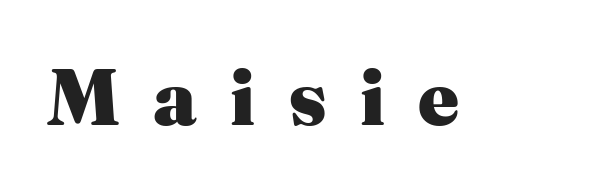
The image shows 79 px heavy serif type, upright; set unusually wide letter spacing (+0.42 em), not underlined; medium stroke contrast and a medium x-height.
